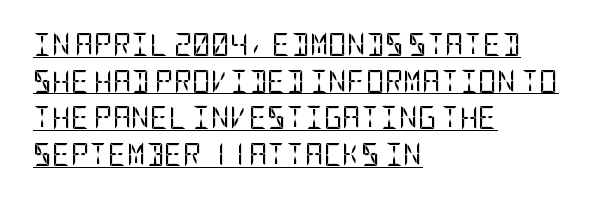
Q: Is the text bold? A: No.
Q: Is the text italic (slanted)? A: No, it is upright.
Q: Is the text underlined? A: Yes.
Q: How is the paragraph aligned? A: Left-aligned.
Q: Is the spacing between letters normal or unusually wide? A: Normal.
Q: Is the spacing between lines tight, normal or loose? A: Normal.
